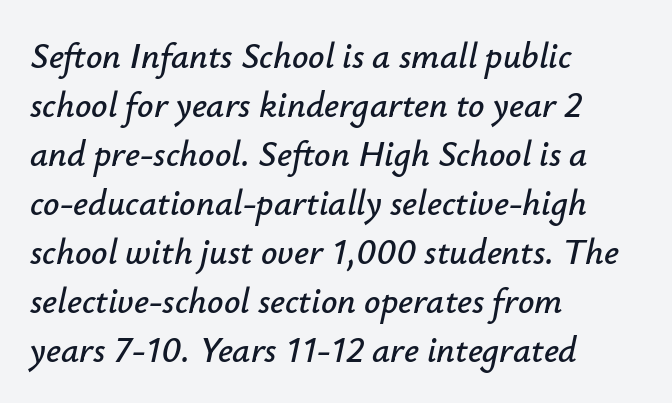
Q: Is the text italic (slanted)? A: Yes, it leans right by about 12 degrees.
Q: Is the text underlined? A: No.
Q: How is the paragraph aligned? A: Left-aligned.
Q: Is the spacing between letters normal or unusually wide? A: Normal.
Q: Is the spacing between lines tight, normal or loose? A: Normal.
Q: Width (condensed, normal, or wide)? A: Normal.
Q: Stroke contrast? A: Low.
Q: x-height? A: Small.
Q: Monospaced? A: No.
